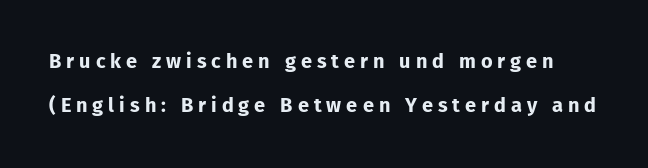
{"italic": "no", "bold": "yes", "underline": "no", "line_spacing": "loose", "line_spacing_ratio": 2.21, "letter_spacing": "wide", "letter_spacing_em": 0.25, "glyph_px": 20}
